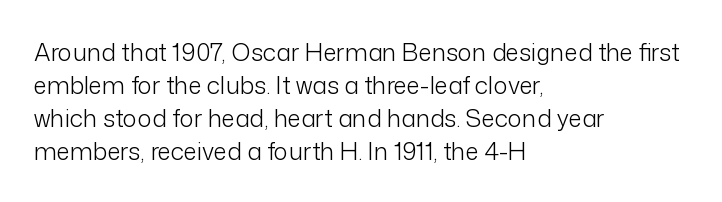
{"italic": "no", "bold": "no", "underline": "no", "align": "left", "line_spacing": "normal", "line_spacing_ratio": 1.37, "letter_spacing": "normal", "letter_spacing_em": 0.0, "glyph_px": 24}
